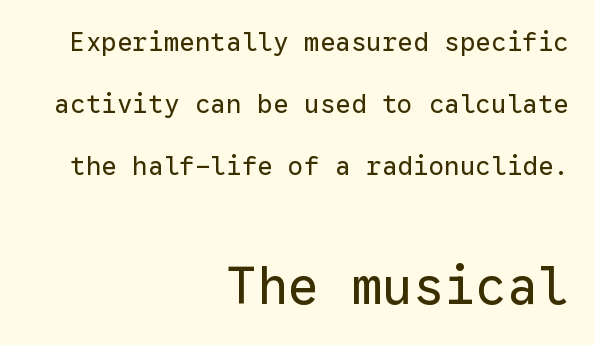
Q: Is the text bold? A: No.
Q: Is the text italic (slanted)? A: No, it is upright.
Q: Is the typeface a serif or a sans-serif typeface? A: Sans-serif.
Q: Is the text underlined? A: No.
Q: How is the paragraph aligned? A: Right-aligned.
Q: Is the spacing between letters normal or unusually wide? A: Normal.
Q: Is the spacing between lines tight, normal or loose? A: Loose.
Q: Which block of text is set in a larger size, the first (top) or the second (bottom)? A: The second (bottom) one.
Q: Width (condensed, normal, or wide)? A: Normal.
Q: Stroke contrast? A: Low.
Q: x-height? A: Medium.
Q: Monospaced? A: Yes.
